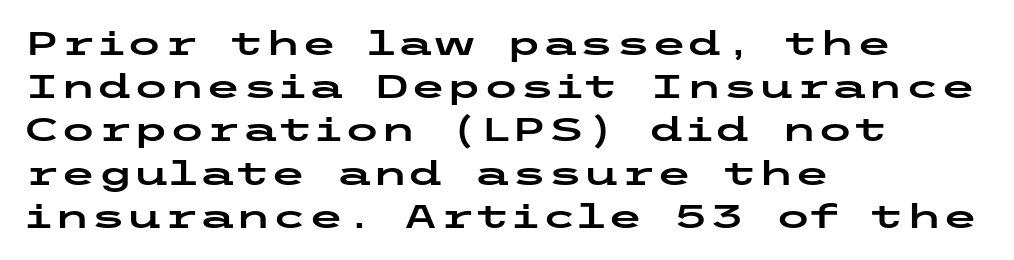
Q: Is the text italic (slanted)? A: No, it is upright.
Q: Is the typeface a serif or a sans-serif typeface? A: Sans-serif.
Q: Is the text underlined? A: No.
Q: How is the paragraph aligned? A: Left-aligned.
Q: Is the spacing between letters normal or unusually wide? A: Normal.
Q: Is the spacing between lines tight, normal or loose? A: Normal.
Q: Width (condensed, normal, or wide)? A: Wide.
Q: Stroke contrast? A: Low.
Q: x-height? A: Medium.
